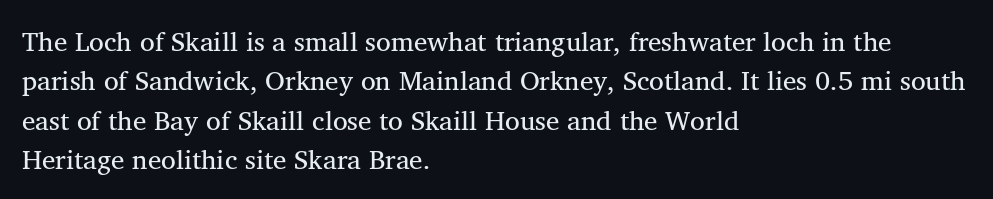
Q: Is the text italic (slanted)? A: No, it is upright.
Q: Is the text underlined? A: No.
Q: How is the paragraph aligned? A: Left-aligned.
Q: Is the spacing between letters normal or unusually wide? A: Normal.
Q: Is the spacing between lines tight, normal or loose? A: Normal.
